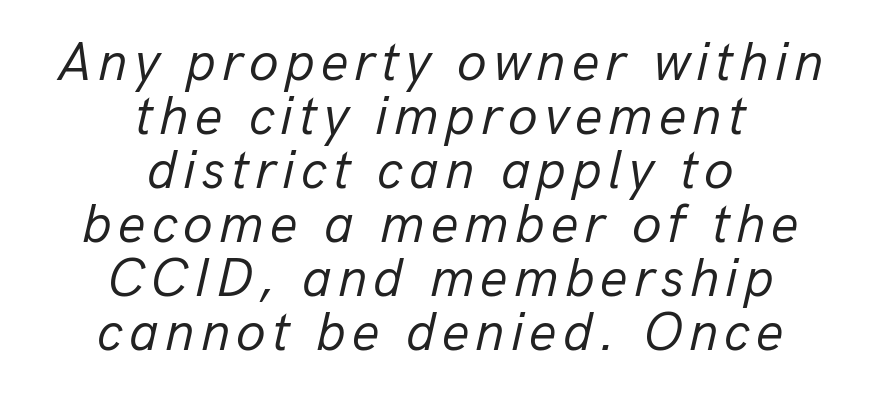
Is the block centered? Yes — each line is placed symmetrically about the middle. Glance below the letters and you will spot only blank space. This is oblique type, the kind used for emphasis or titles. A light-to-regular cut is what we see here.
